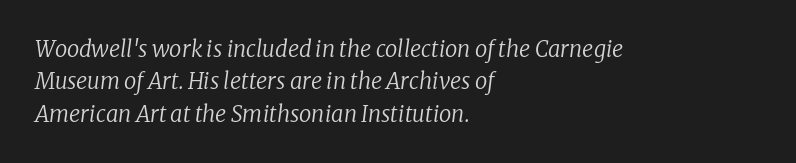
{"italic": "yes", "lean": "right", "slant_degrees": 8, "bold": "no", "underline": "no", "align": "left", "line_spacing": "normal", "line_spacing_ratio": 1.47, "letter_spacing": "normal", "letter_spacing_em": 0.0, "glyph_px": 22}
